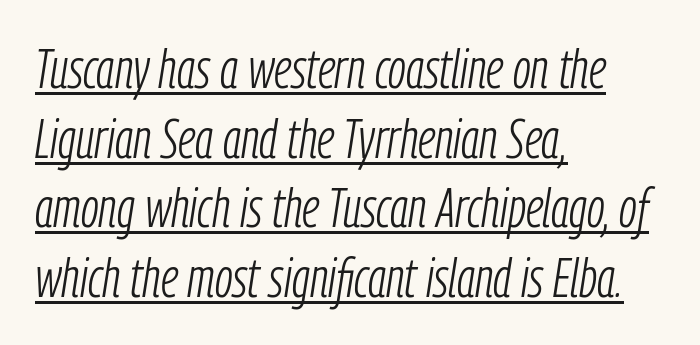
There is no visible air inserted between adjacent glyphs. These glyphs show unthickened strokes, regular width or finer. Rendered with sloped, italic letterforms. Vertically, the passage feels balanced, rows spaced as you'd expect. The rendering uses the underline text-decoration.
